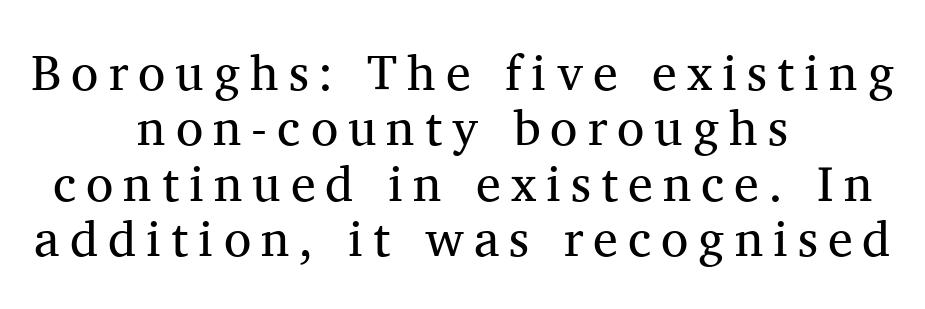
{"serif": "yes", "italic": "no", "bold": "no", "weight": "regular", "width": "normal", "stroke_contrast": "medium", "x_height": "medium", "monospaced": "no", "underline": "no", "align": "center", "line_spacing": "tight", "line_spacing_ratio": 1.11, "letter_spacing": "wide", "letter_spacing_em": 0.2, "glyph_px": 50}
